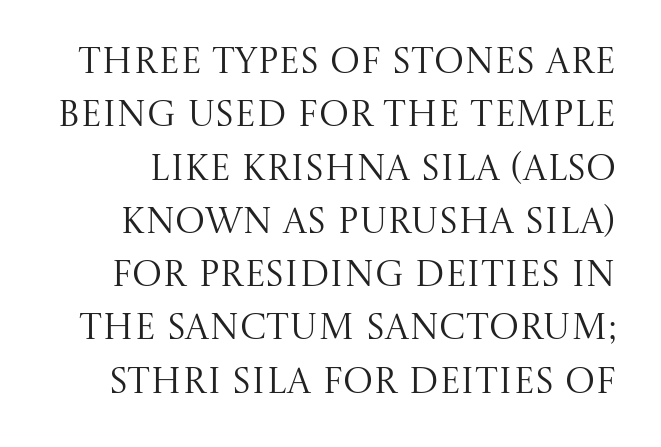
{"serif": "yes", "italic": "no", "bold": "no", "weight": "regular", "width": "normal", "stroke_contrast": "medium", "x_height": "large", "monospaced": "no", "underline": "no", "line_spacing": "normal", "line_spacing_ratio": 1.48, "letter_spacing": "normal", "letter_spacing_em": 0.0, "glyph_px": 36}
